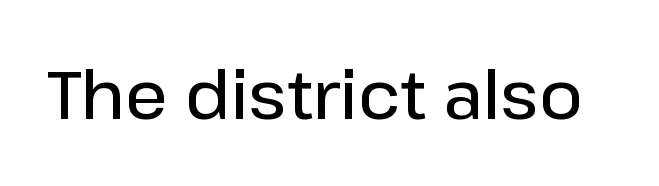
{"serif": "no", "italic": "no", "bold": "semi", "weight": "semibold", "width": "normal", "stroke_contrast": "low", "x_height": "medium", "monospaced": "no", "underline": "no", "letter_spacing": "normal", "letter_spacing_em": 0.0, "glyph_px": 67}
